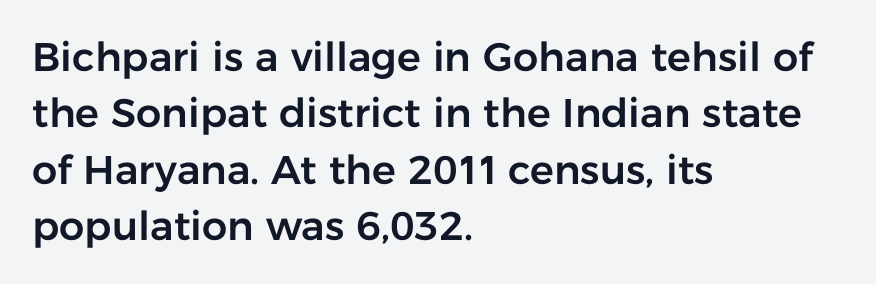
The image shows 40 px sans-serif type, upright; set left-aligned, normal line spacing (1.41x), normal letter spacing, not underlined; low stroke contrast and a medium x-height.
